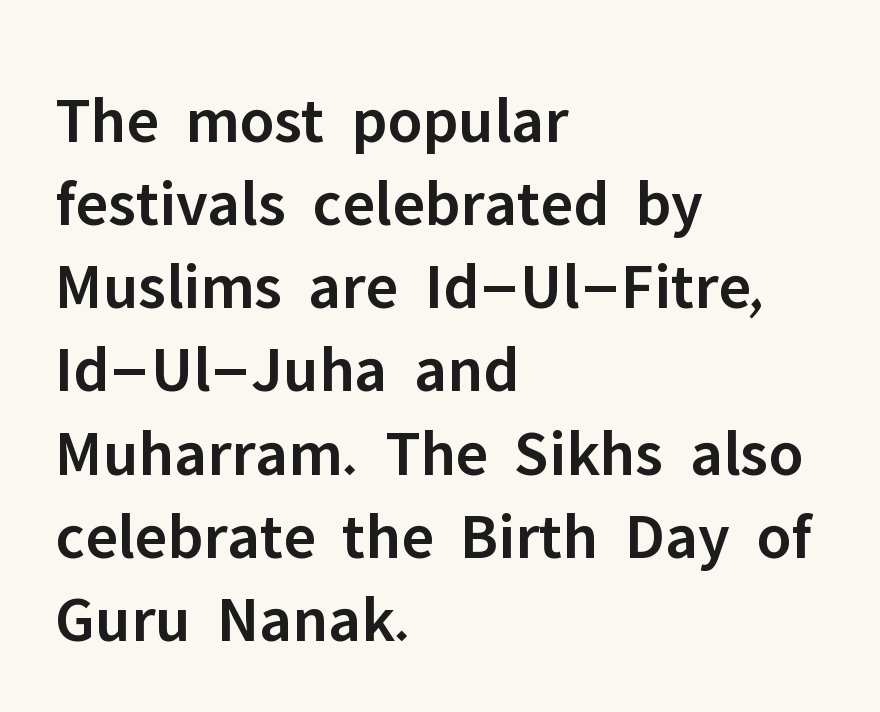
The image shows 66 px semibold sans-serif type, upright; set left-aligned, normal line spacing (1.26x), normal letter spacing, not underlined; low stroke contrast and a medium x-height.
